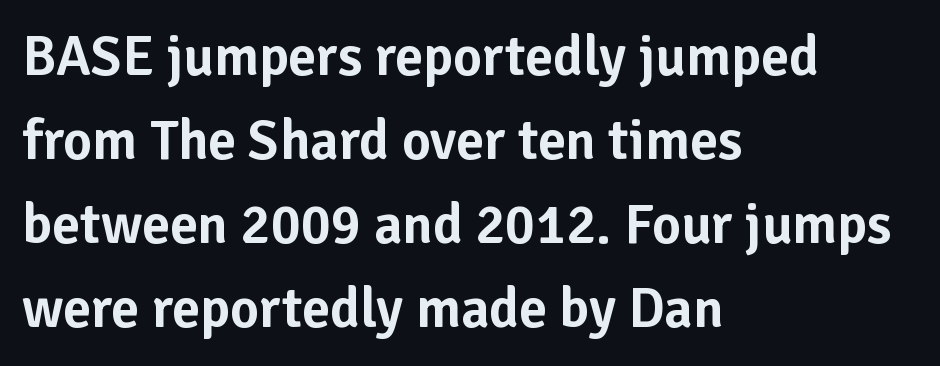
These lines keep a tight, regular rhythm from letter to letter. Unlike italic type, these characters show no tilt at all. Letters rest on an invisible, unmarked baseline. Letterform terminals end flat and unadorned throughout the passage. Summary of vertical rhythm: regular, with standard interline spacing. The face used here is proportionally spaced, like ordinary book or web type.
